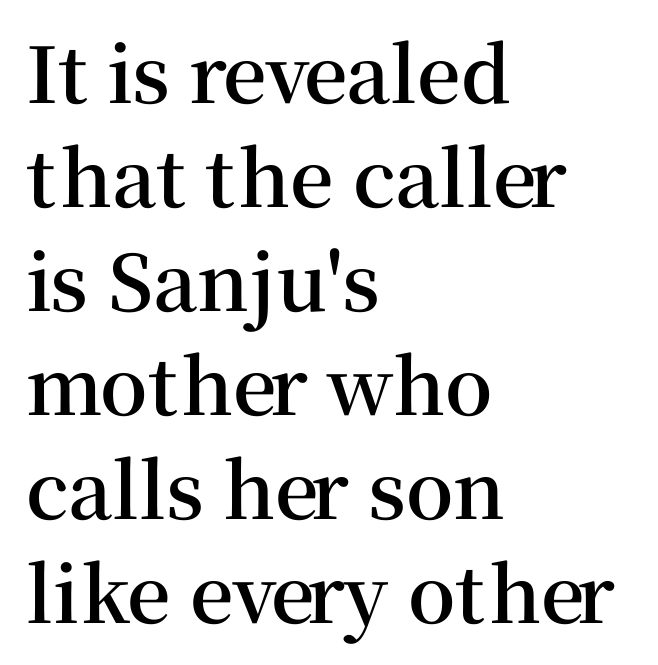
{"serif": "yes", "italic": "no", "bold": "semi", "weight": "semibold", "width": "normal", "stroke_contrast": "medium", "x_height": "medium", "monospaced": "no", "underline": "no", "align": "left", "line_spacing": "normal", "line_spacing_ratio": 1.35, "letter_spacing": "normal", "letter_spacing_em": 0.0, "glyph_px": 77}
